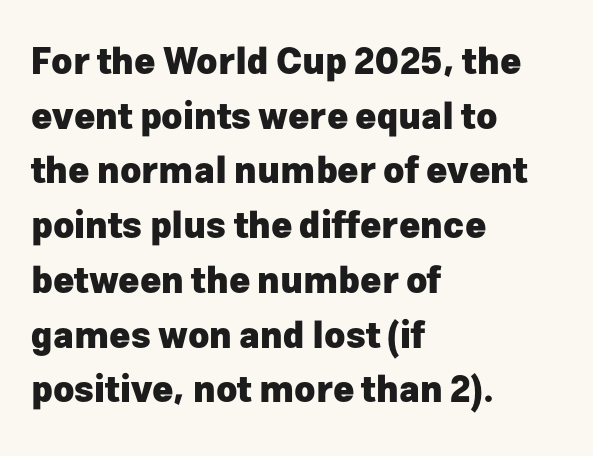
The image shows 36 px heavy sans-serif type, upright; set left-aligned, normal line spacing (1.52x), normal letter spacing, not underlined; low stroke contrast and a medium x-height.
